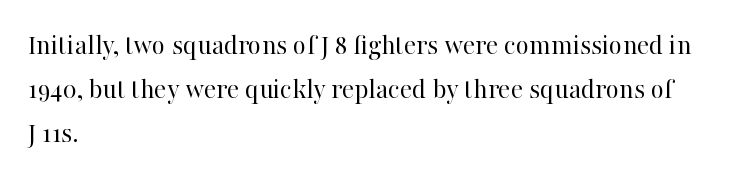
Q: Is the text bold? A: No.
Q: Is the text italic (slanted)? A: No, it is upright.
Q: Is the typeface a serif or a sans-serif typeface? A: Serif.
Q: Is the text underlined? A: No.
Q: How is the paragraph aligned? A: Left-aligned.
Q: Is the spacing between letters normal or unusually wide? A: Normal.
Q: Is the spacing between lines tight, normal or loose? A: Normal.
Q: Width (condensed, normal, or wide)? A: Normal.
Q: Stroke contrast? A: High.
Q: x-height? A: Medium.
Q: Monospaced? A: No.
